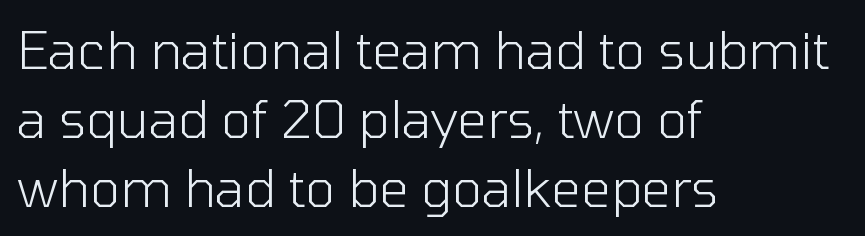
The image shows 52 px light sans-serif type, upright; set left-aligned, normal line spacing (1.33x), normal letter spacing, not underlined; low stroke contrast and a medium x-height.
